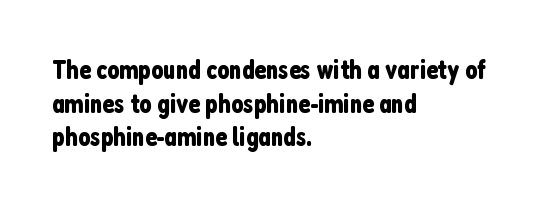
Q: Is the text italic (slanted)? A: No, it is upright.
Q: Is the text underlined? A: No.
Q: How is the paragraph aligned? A: Left-aligned.
Q: Is the spacing between letters normal or unusually wide? A: Normal.
Q: Is the spacing between lines tight, normal or loose? A: Normal.
